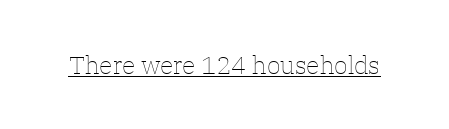
The letterforms sit at book weight or below. Posture: upright roman. Here the glyphs are tracked normally, forming tight word shapes. The words here are underlined.
